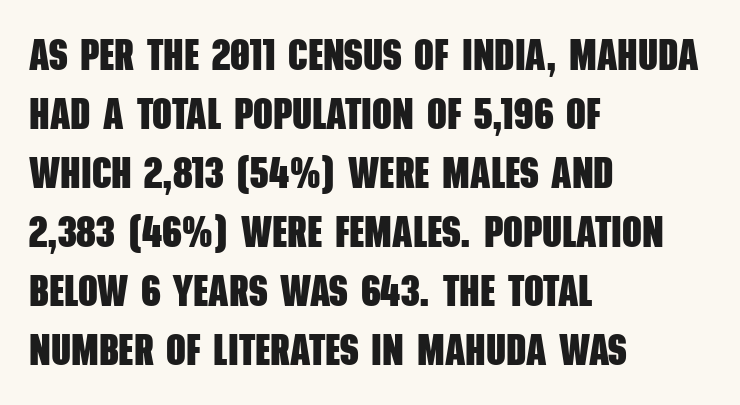
The image shows 43 px heavy, condensed sans-serif type; set left-aligned, normal line spacing (1.37x), normal letter spacing, not underlined; low stroke contrast and a large x-height.
